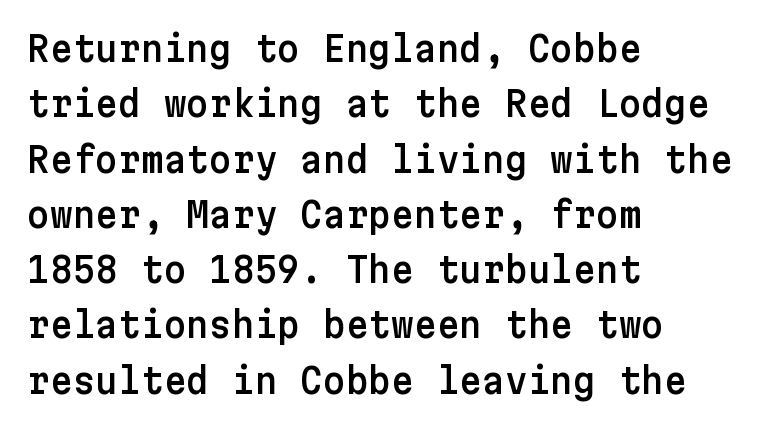
Is this a sans? Yes — the strokes have no serifs. Tall strokes in this sample are plumb rather than angled. Descender tails drop into unmarked territory. In terms of letterspacing, this is plain default setting. These lines are set flush left with a ragged right edge. The leading is moderate, giving the passage an even texture.
